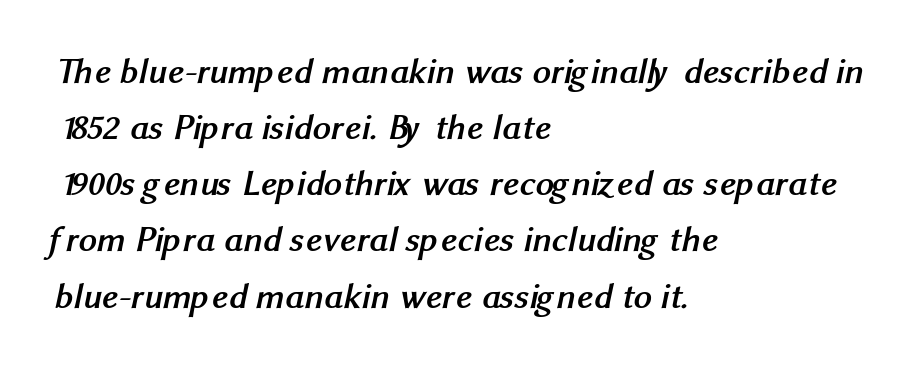
{"serif": "no", "bold": "yes", "weight": "semibold", "width": "normal", "stroke_contrast": "medium", "x_height": "medium", "monospaced": "no", "underline": "no", "align": "left", "line_spacing": "normal", "line_spacing_ratio": 1.56, "letter_spacing": "normal", "letter_spacing_em": 0.0, "glyph_px": 36}
